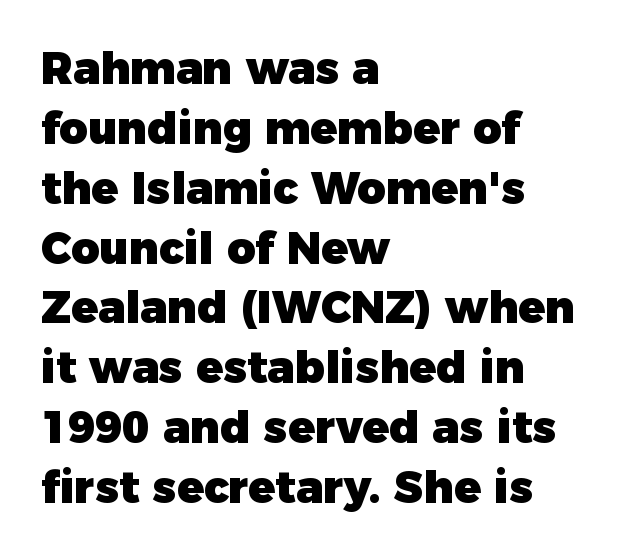
The image shows 44 px heavy sans-serif type, upright; set left-aligned, normal line spacing (1.36x), normal letter spacing, not underlined; low stroke contrast and a medium x-height.
